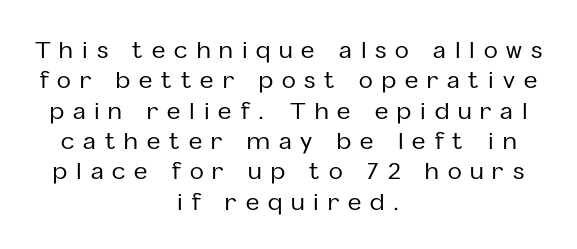
Neither beginnings nor endings align; midpoints do. The horizontal fit of the characters is loose and conspicuously gappy. The passage shown stacks its lines at a standard gap. Decoration check: the copy has no underline.
